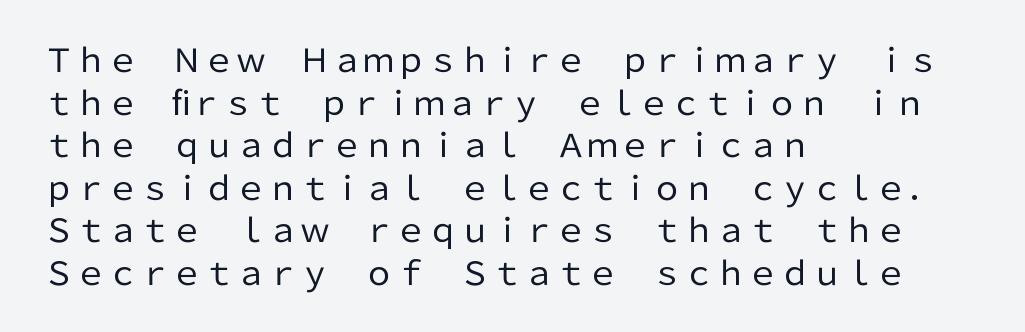
{"serif": "no", "italic": "no", "bold": "no", "weight": "regular", "width": "normal", "stroke_contrast": "low", "x_height": "medium", "monospaced": "no", "underline": "no", "align": "left", "line_spacing": "normal", "line_spacing_ratio": 1.33, "letter_spacing": "normal", "letter_spacing_em": 0.0, "glyph_px": 32}
